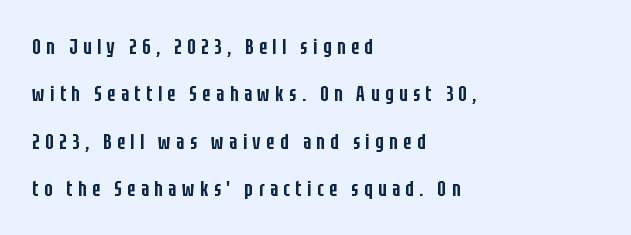
In terms of posture, this sample is upright. Observe the wide spacing: letters keep a clear distance from each other. Students, observe: this is what heavily led, spacious text looks like. The typesetter chose a ragged-right arrangement here. Unmarked baselines from the first word to the last. In terms of weight, the rendering is demibold, just under bold.
